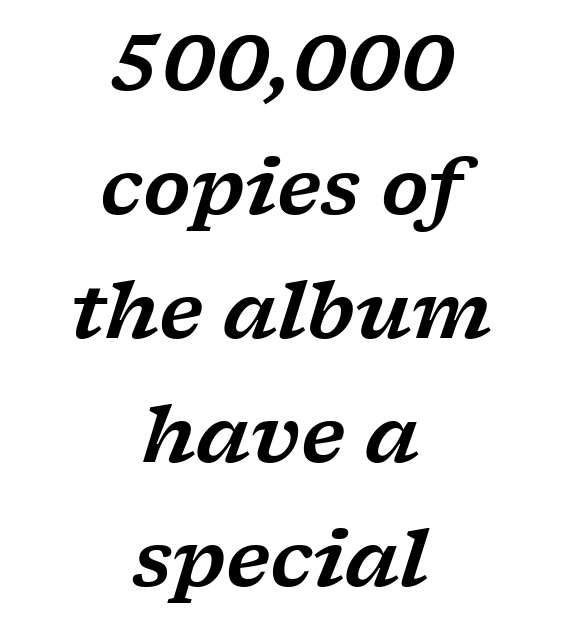
{"serif": "yes", "italic": "yes", "lean": "right", "slant_degrees": 17, "width": "wide", "stroke_contrast": "low", "x_height": "medium", "monospaced": "no", "underline": "no", "align": "center", "line_spacing": "normal", "line_spacing_ratio": 1.61, "letter_spacing": "normal", "letter_spacing_em": 0.0, "glyph_px": 77}
